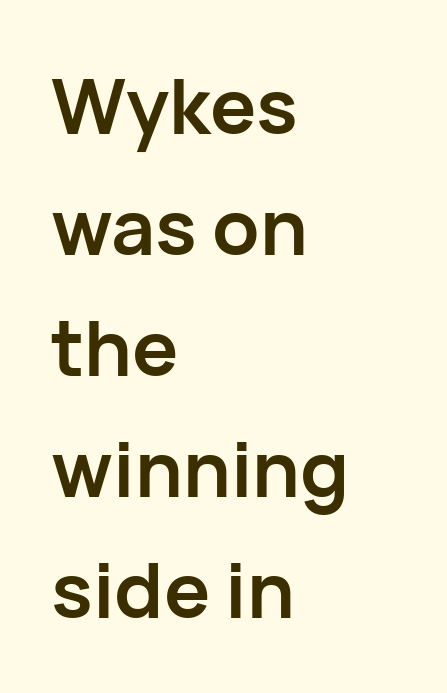
Q: Is the text bold? A: Yes.
Q: Is the text italic (slanted)? A: No, it is upright.
Q: Is the typeface a serif or a sans-serif typeface? A: Sans-serif.
Q: Is the text underlined? A: No.
Q: How is the paragraph aligned? A: Left-aligned.
Q: Is the spacing between letters normal or unusually wide? A: Normal.
Q: Is the spacing between lines tight, normal or loose? A: Normal.
Q: Width (condensed, normal, or wide)? A: Normal.
Q: Stroke contrast? A: Low.
Q: x-height? A: Medium.
Q: Monospaced? A: No.
